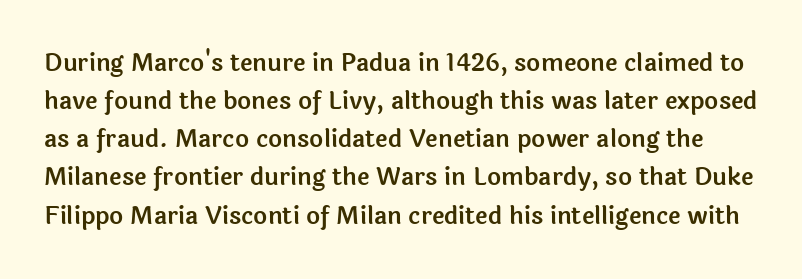
Bare-footed words on every line. The rendering uses a moderate line-height, typical for paragraphs. Upright lettering throughout. There is no visible air inserted between adjacent glyphs.
